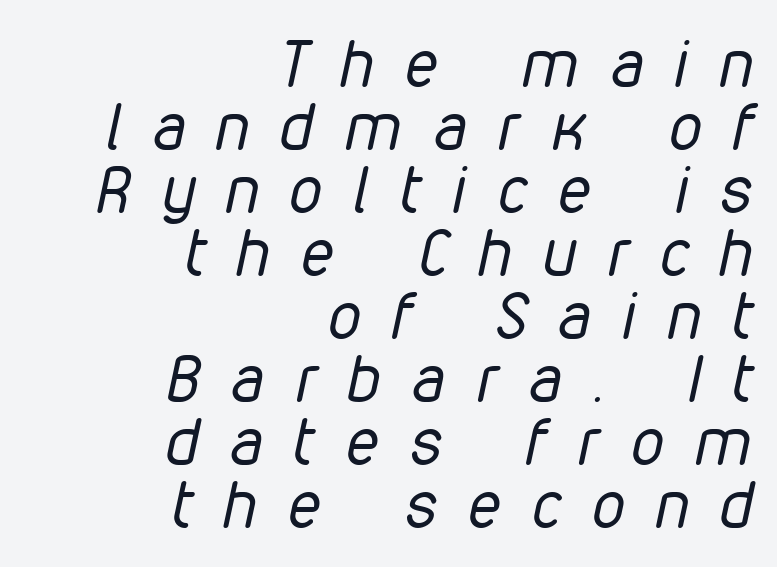
The face used here is proportionally spaced, like ordinary book or web type. The specimen omits any rule beneath the text block's lines. Leading is clearly below the norm, producing a dense column. There is plenty of visible air inserted between adjacent glyphs. The face looks like a standard text weight, possibly lighter. Characters are canted at an angle relative to the baseline's perpendicular.
